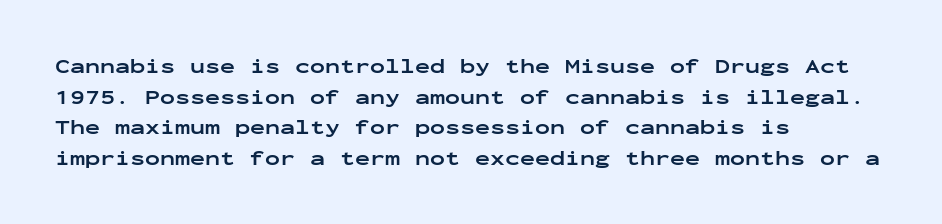
{"italic": "no", "bold": "yes", "underline": "no", "align": "left", "line_spacing": "normal", "line_spacing_ratio": 1.53, "letter_spacing": "normal", "letter_spacing_em": 0.0, "glyph_px": 20}
